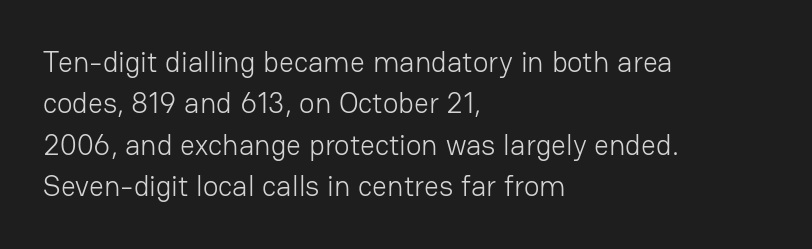
Q: Is the text bold? A: No.
Q: Is the text italic (slanted)? A: No, it is upright.
Q: Is the typeface a serif or a sans-serif typeface? A: Sans-serif.
Q: Is the text underlined? A: No.
Q: How is the paragraph aligned? A: Left-aligned.
Q: Is the spacing between letters normal or unusually wide? A: Normal.
Q: Is the spacing between lines tight, normal or loose? A: Normal.
Q: Width (condensed, normal, or wide)? A: Normal.
Q: Stroke contrast? A: Low.
Q: x-height? A: Medium.
Q: Monospaced? A: No.
